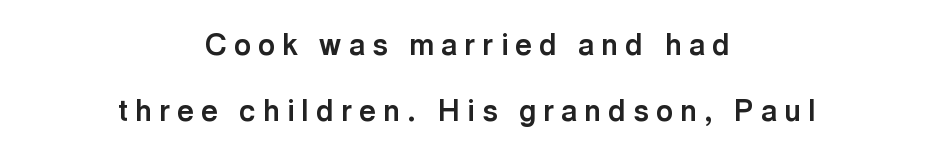
Is there much room between lines? Yes — plenty of vertical air separates them. These lines were composed using upright roman letters. Descenders are the only things crossing below the line. These lines are composed in type without serifs.
